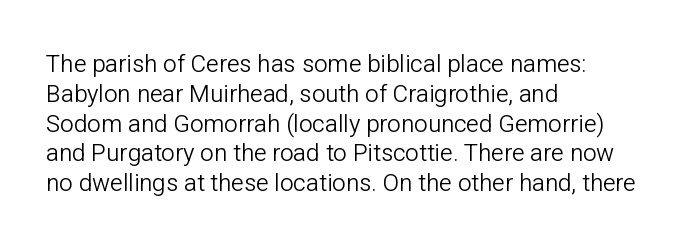
{"italic": "no", "bold": "no", "underline": "no", "align": "left", "line_spacing_ratio": 1.24, "letter_spacing": "normal", "letter_spacing_em": 0.0, "glyph_px": 24}
